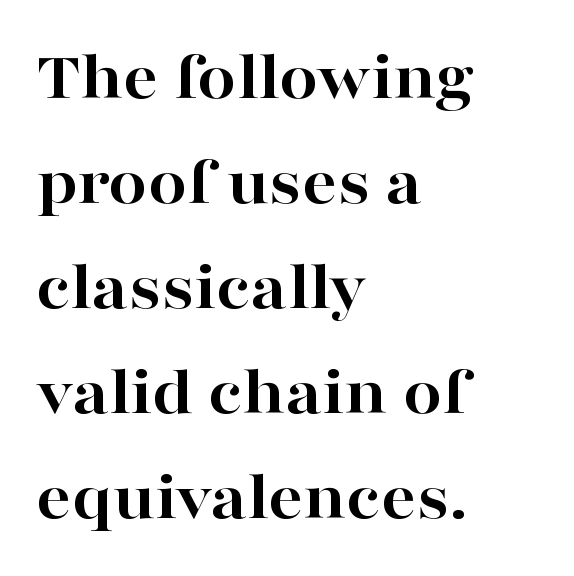
{"serif": "yes", "italic": "no", "bold": "yes", "weight": "bold", "width": "wide", "stroke_contrast": "high", "x_height": "medium", "monospaced": "no", "underline": "no", "align": "left", "line_spacing": "normal", "line_spacing_ratio": 1.52, "letter_spacing": "normal", "letter_spacing_em": 0.0, "glyph_px": 69}
